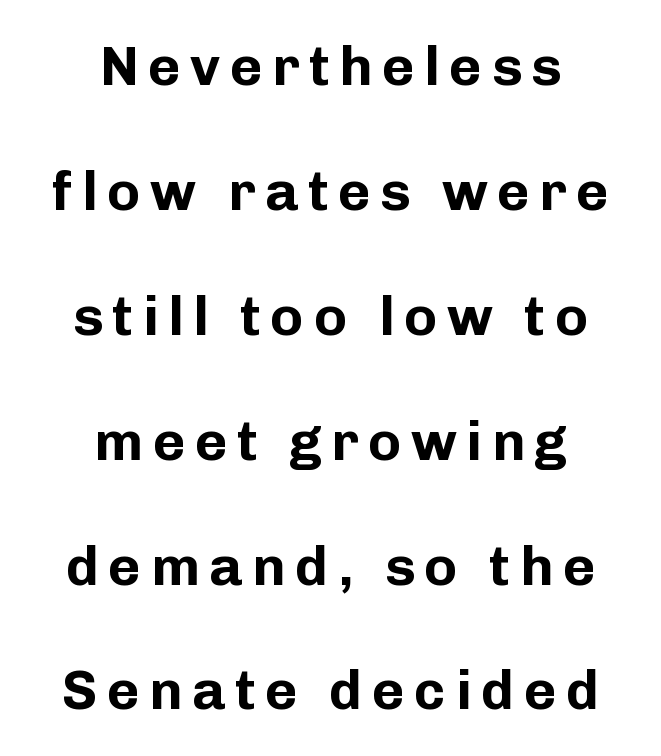
{"serif": "no", "italic": "no", "bold": "yes", "weight": "bold", "width": "normal", "stroke_contrast": "low", "x_height": "medium", "monospaced": "no", "underline": "no", "align": "center", "line_spacing": "loose", "line_spacing_ratio": 2.23, "glyph_px": 56}
